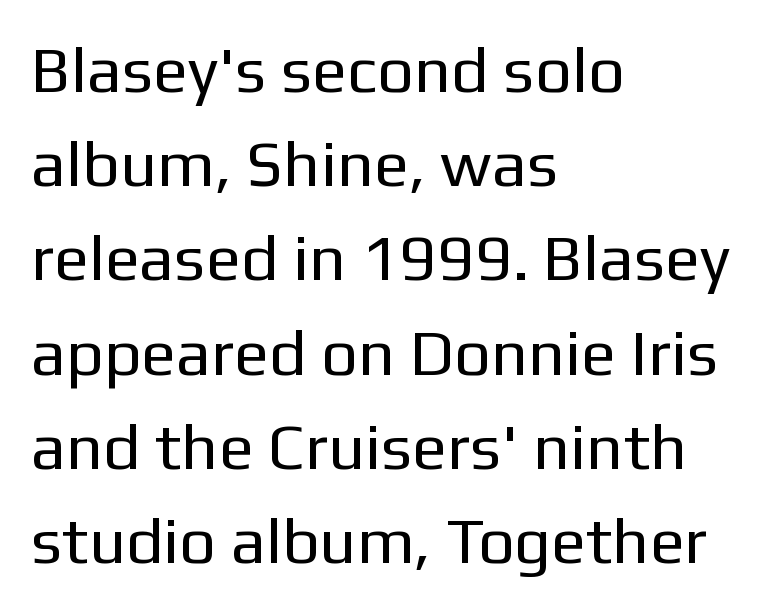
Type without underlining. Layout note: lines flush left. Notice how descenders clear the ascenders below comfortably — that's standard leading. These glyphs show unthickened strokes, regular width or finer.
